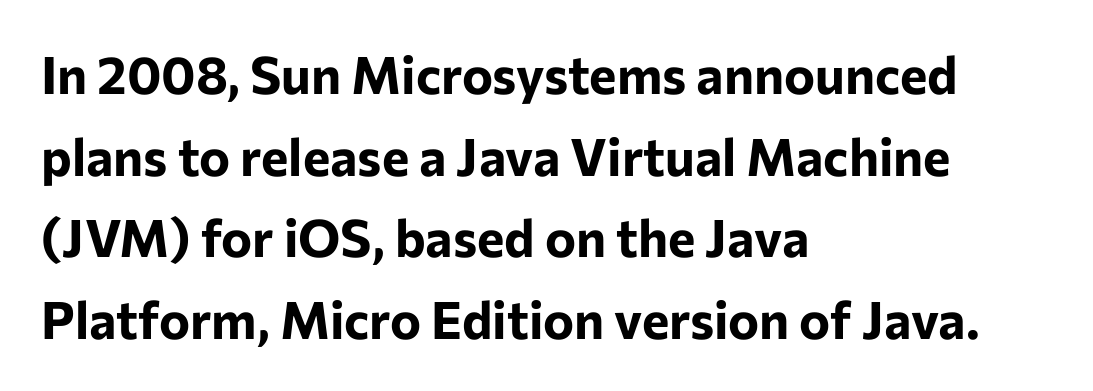
The words here are not underlined. Varying glyph widths throughout — classic text-font behaviour. Observe the absence of serifs on each vertical stroke in this sample. Whoever set this chose a conventional vertical rhythm. A dark, heavy texture on the line: the type is bold.
